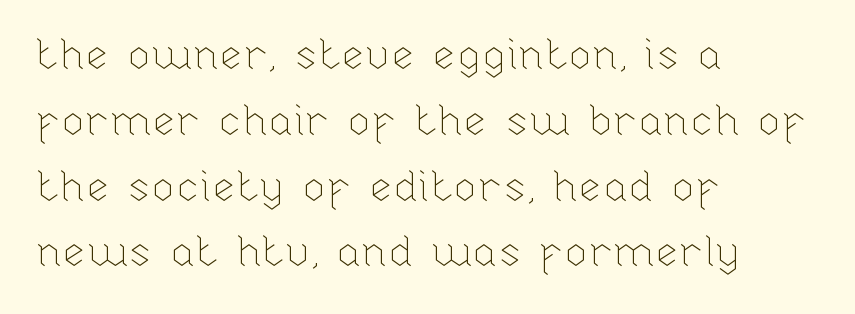
Every row of glyphs begins at an identical x-position on the left. Do the characters align in a grid? No, the font is proportional. Each stroke keeps to a modest, everyday thickness or less. Do the letters lean? They stand straight. The baseline area is clear.
